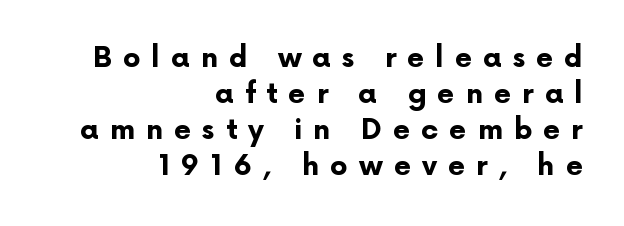
{"serif": "no", "italic": "no", "bold": "yes", "weight": "bold", "width": "normal", "stroke_contrast": "low", "x_height": "medium", "monospaced": "no", "underline": "no", "align": "right", "line_spacing": "normal", "line_spacing_ratio": 1.29, "letter_spacing": "wide", "letter_spacing_em": 0.39, "glyph_px": 28}
